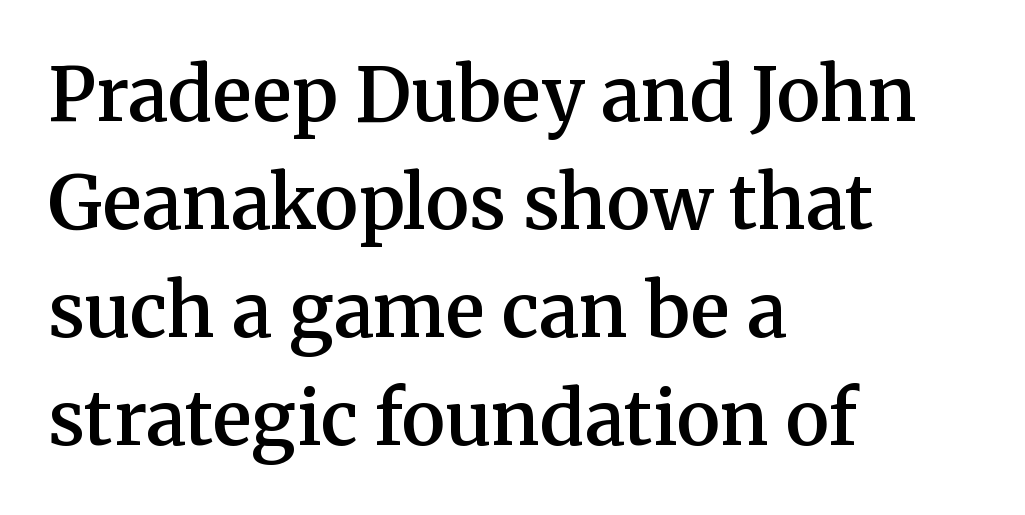
{"serif": "yes", "italic": "no", "bold": "semi", "weight": "semibold", "width": "normal", "stroke_contrast": "medium", "x_height": "medium", "monospaced": "no", "underline": "no", "align": "left", "line_spacing": "normal", "line_spacing_ratio": 1.46, "letter_spacing": "normal", "letter_spacing_em": 0.0, "glyph_px": 74}
